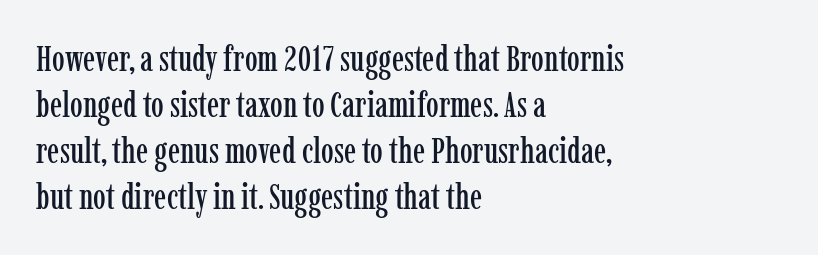
The image shows 36 px condensed serif type, upright; set left-aligned, normal line spacing (1.28x), normal letter spacing, not underlined; low stroke contrast and a medium x-height.
